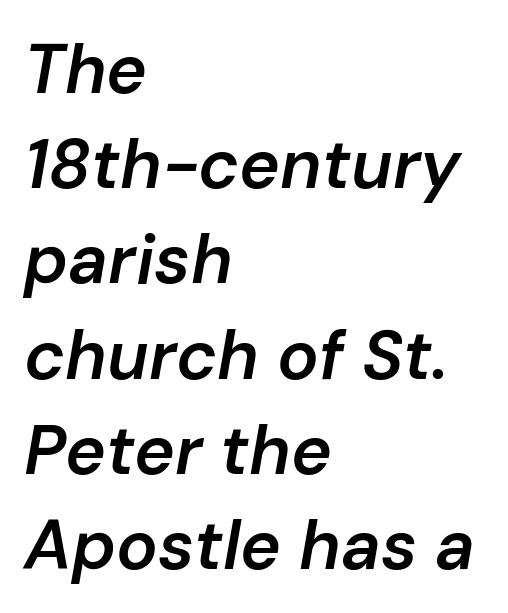
Q: Is the text bold? A: Semi-bold.
Q: Is the text italic (slanted)? A: Yes, it leans right by about 10 degrees.
Q: Is the text underlined? A: No.
Q: How is the paragraph aligned? A: Left-aligned.
Q: Is the spacing between letters normal or unusually wide? A: Normal.
Q: Is the spacing between lines tight, normal or loose? A: Normal.
Q: Width (condensed, normal, or wide)? A: Normal.
Q: Stroke contrast? A: Low.
Q: x-height? A: Medium.
Q: Monospaced? A: No.
